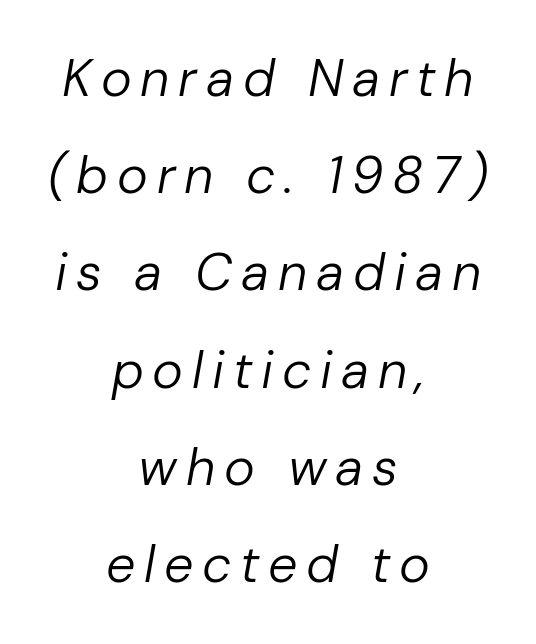
Stroke mass is kept to a normal reading level or below. This sample has the flowing, uneven cadence of proportional lettering. Slanted lettering throughout. Anything drawn beneath the words? Only blank space. This rendering uses center alignment, leaving both contours irregular but symmetric.
